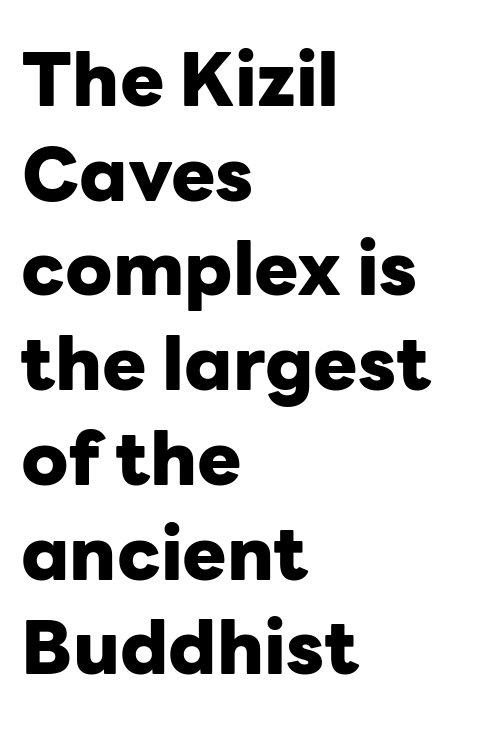
{"serif": "no", "italic": "no", "bold": "yes", "weight": "heavy", "width": "normal", "stroke_contrast": "low", "x_height": "medium", "monospaced": "no", "underline": "no", "align": "left", "line_spacing": "normal", "line_spacing_ratio": 1.28, "letter_spacing": "normal", "letter_spacing_em": 0.0, "glyph_px": 74}
